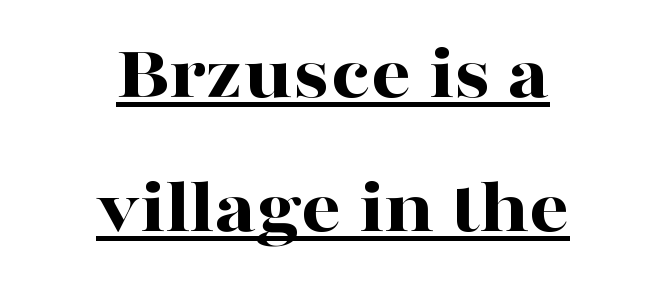
The image shows 79 px bold, wide serif type, upright; set centered, normal line spacing (1.69x), normal letter spacing, underlined; high stroke contrast and a medium x-height.
